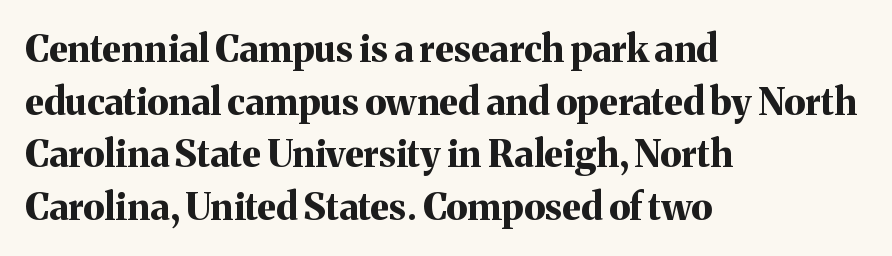
The image shows 37 px bold serif type, upright; set left-aligned, normal line spacing (1.42x), normal letter spacing, not underlined; medium stroke contrast and a medium x-height.
